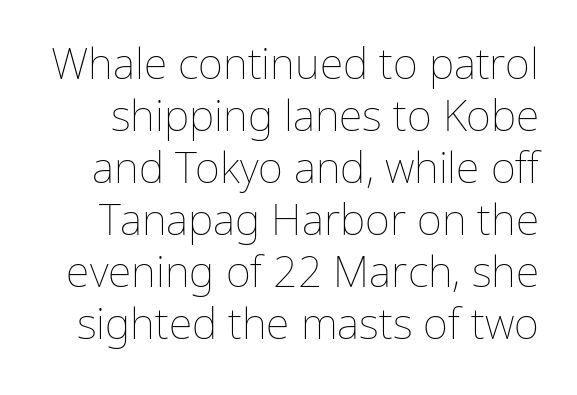
The image shows 43 px thin type, upright; set line spacing 1.21x, normal letter spacing, not underlined; low stroke contrast and a medium x-height.
